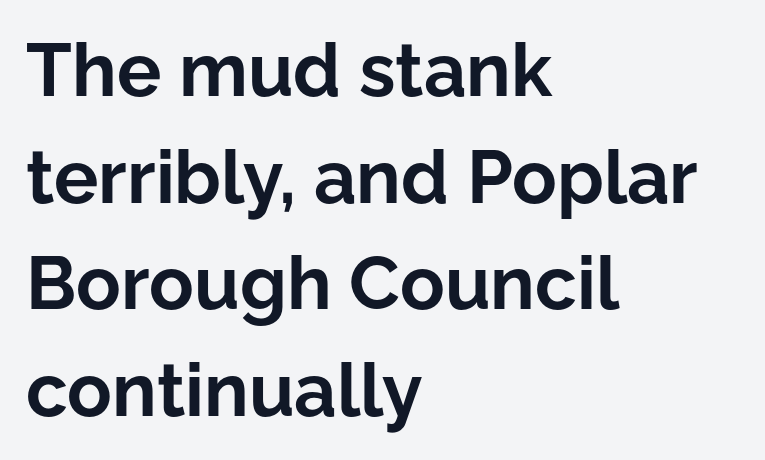
The image shows 74 px bold sans-serif type, upright; set left-aligned, normal line spacing (1.44x), normal letter spacing, not underlined; low stroke contrast and a medium x-height.
